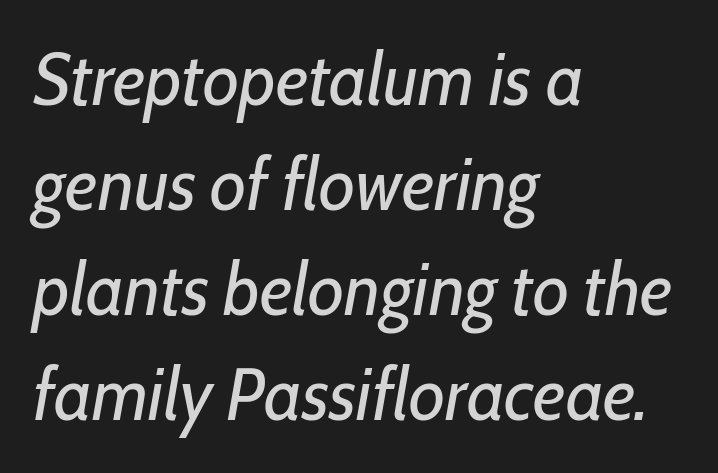
Emphasis-style slanted type is in use. Leading: standard. Decoration check: the copy has no underline. Stem width sits at or under what a default text font uses.
